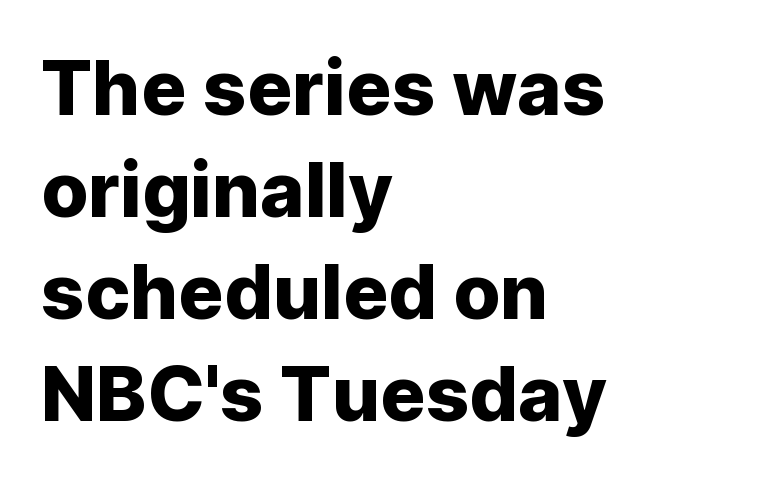
{"serif": "no", "italic": "no", "width": "normal", "stroke_contrast": "low", "x_height": "medium", "monospaced": "no", "underline": "no", "align": "left", "line_spacing": "normal", "line_spacing_ratio": 1.34, "letter_spacing": "normal", "letter_spacing_em": 0.0, "glyph_px": 76}
